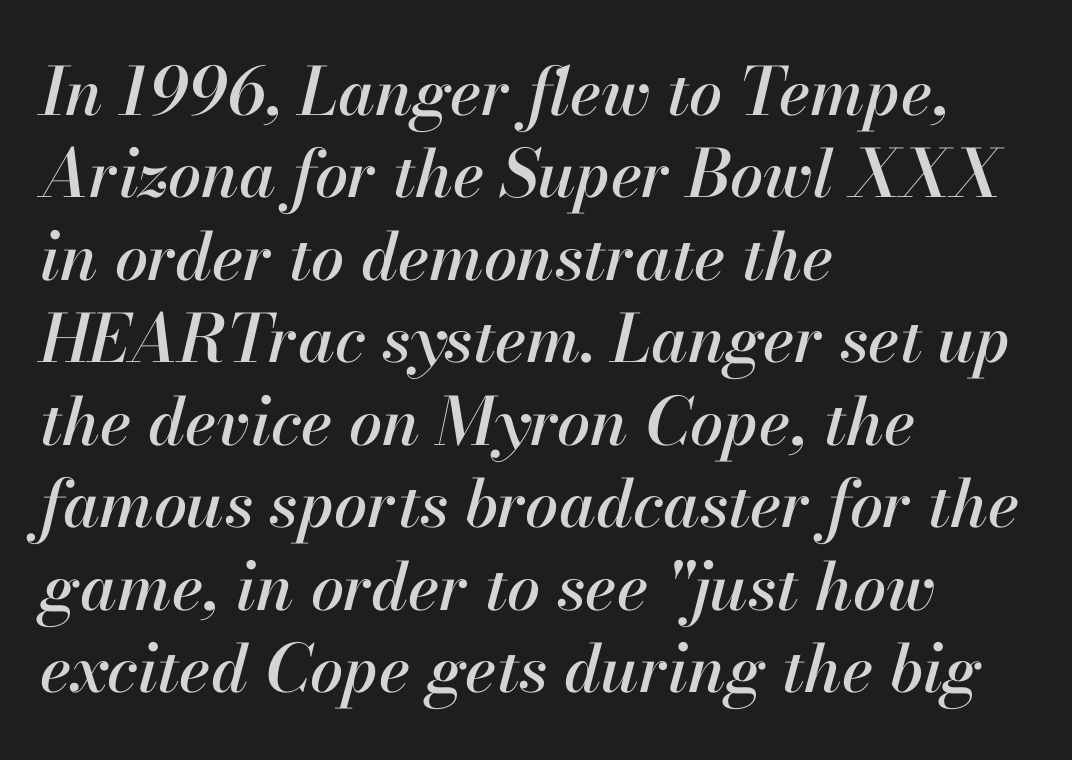
Q: Is the text italic (slanted)? A: Yes, it leans right by about 13 degrees.
Q: Is the text underlined? A: No.
Q: How is the paragraph aligned? A: Left-aligned.
Q: Is the spacing between letters normal or unusually wide? A: Normal.
Q: Is the spacing between lines tight, normal or loose? A: Normal.
Q: Width (condensed, normal, or wide)? A: Normal.
Q: Stroke contrast? A: High.
Q: x-height? A: Small.
Q: Monospaced? A: No.
